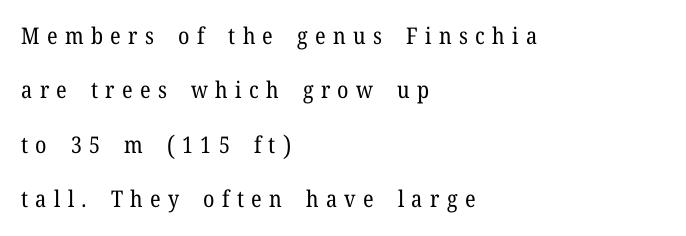
No word sits above an underline. Horizontally, the lines are justified to the leading edge only. The strokes are not fattened; the text isn't bold. Do the letters lean? They stand straight. This rendering widens character spacing well past its baseline value. The lines are spread far apart with generous leading.
